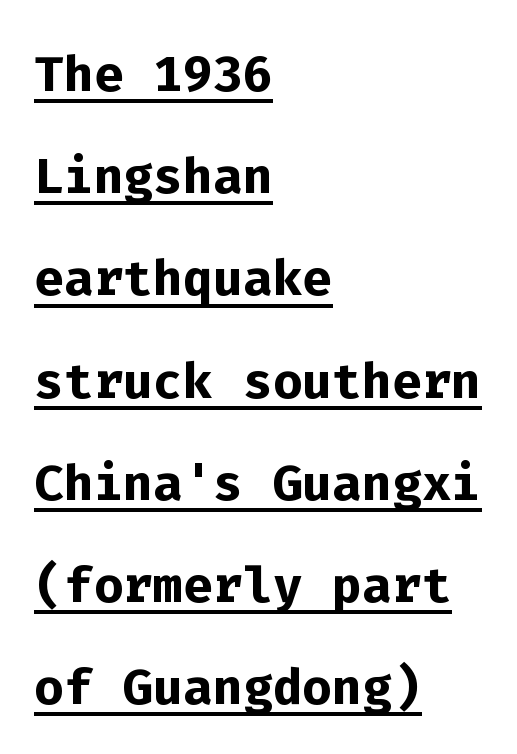
The letters are bold, with thick, heavy strokes. You could count columns in this text — the font is strictly monospaced. Leftover space on each line is placed entirely after the last word. This is the regular roman posture of the typeface.
